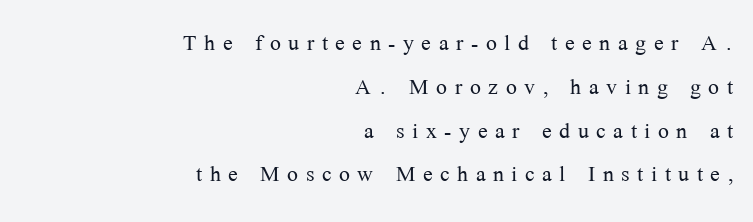
The image shows 29 px light serif type, upright; set right-aligned, normal line spacing (1.51x), unusually wide letter spacing (+0.26 em), not underlined; medium stroke contrast and a medium x-height.
